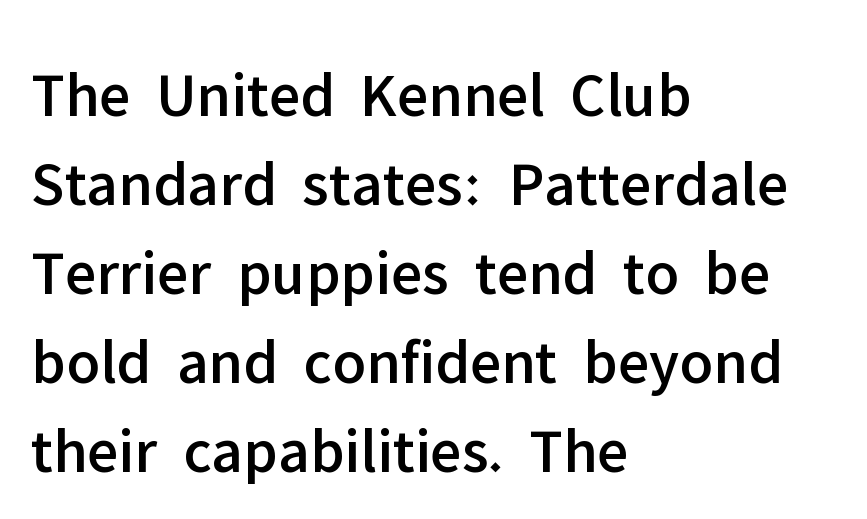
{"serif": "no", "italic": "no", "width": "normal", "stroke_contrast": "low", "x_height": "medium", "monospaced": "no", "underline": "no", "align": "left", "line_spacing": "normal", "line_spacing_ratio": 1.39, "letter_spacing": "normal", "letter_spacing_em": 0.0, "glyph_px": 64}
